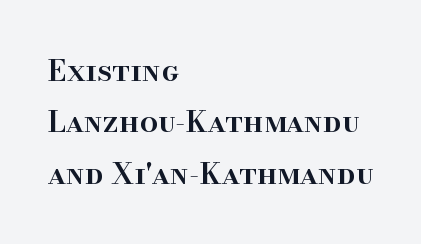
Q: Is the text bold? A: Semi-bold.
Q: Is the text italic (slanted)? A: No, it is upright.
Q: Is the typeface a serif or a sans-serif typeface? A: Serif.
Q: Is the text underlined? A: No.
Q: How is the paragraph aligned? A: Left-aligned.
Q: Is the spacing between letters normal or unusually wide? A: Normal.
Q: Width (condensed, normal, or wide)? A: Normal.
Q: Stroke contrast? A: High.
Q: x-height? A: Small.
Q: Monospaced? A: No.
